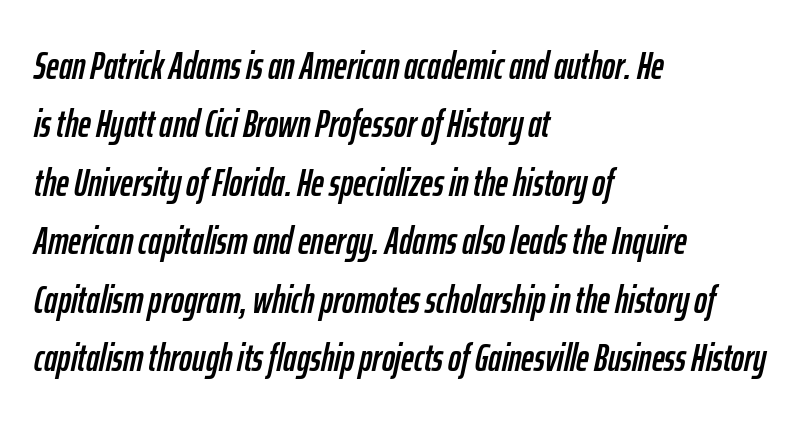
Q: Is the text italic (slanted)? A: Yes, it leans right by about 12 degrees.
Q: Is the text underlined? A: No.
Q: How is the paragraph aligned? A: Left-aligned.
Q: Is the spacing between letters normal or unusually wide? A: Normal.
Q: Is the spacing between lines tight, normal or loose? A: Normal.
Q: Width (condensed, normal, or wide)? A: Condensed.
Q: Stroke contrast? A: Low.
Q: x-height? A: Medium.
Q: Monospaced? A: No.
